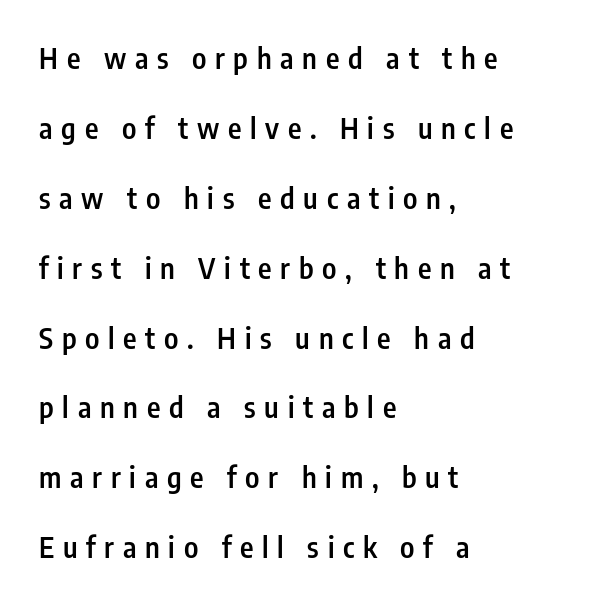
The image shows 29 px semibold, condensed sans-serif type, upright; set left-aligned, loose line spacing (2.41x), unusually wide letter spacing (+0.3 em), not underlined; low stroke contrast and a medium x-height.
